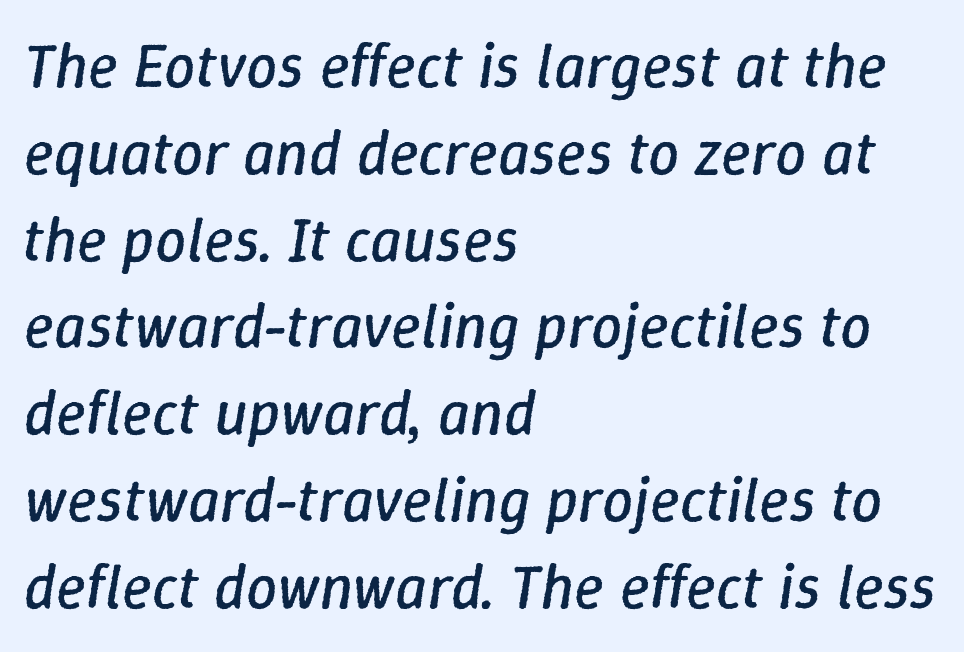
Anything drawn beneath the words? Only blank space. The letters advance in unequal steps, a hallmark of proportional type. If you measured baseline to baseline, you'd find a middling distance. The ragged edge is on the right, which tells us the setting is flush left. Slant detected: the letters are inclined.
